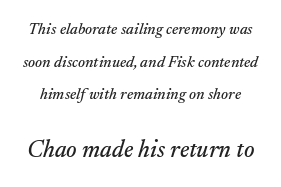
{"italic": "yes", "lean": "right", "slant_degrees": 17, "underline": "no", "line_spacing": "loose", "line_spacing_ratio": 2.04, "letter_spacing": "normal", "letter_spacing_em": 0.0, "larger_block": "second", "size_ratio": 1.5, "glyph_px": 24}
